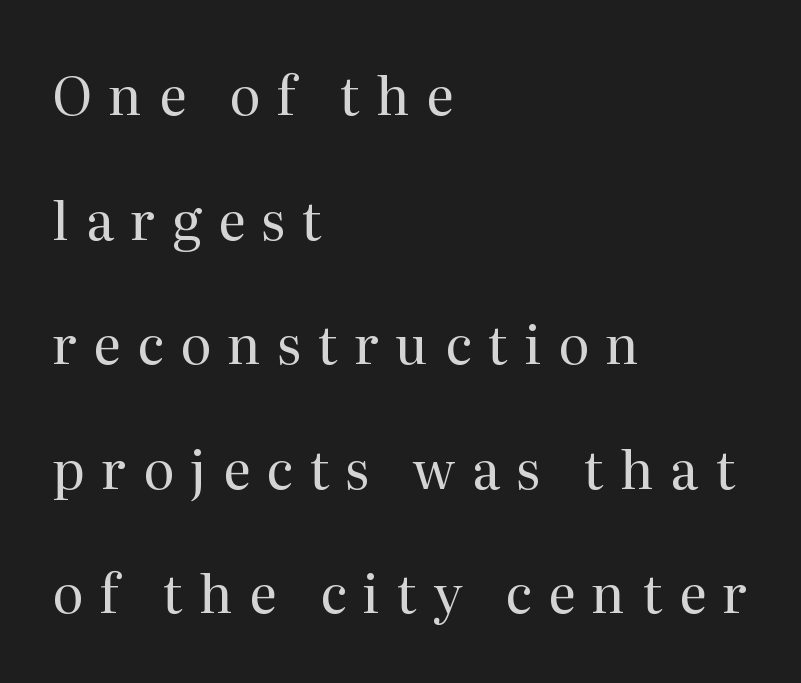
Q: Is the text bold? A: No.
Q: Is the text italic (slanted)? A: No, it is upright.
Q: Is the typeface a serif or a sans-serif typeface? A: Serif.
Q: Is the text underlined? A: No.
Q: How is the paragraph aligned? A: Left-aligned.
Q: Is the spacing between letters normal or unusually wide? A: Unusually wide.
Q: Is the spacing between lines tight, normal or loose? A: Loose.
Q: Width (condensed, normal, or wide)? A: Normal.
Q: Stroke contrast? A: Medium.
Q: x-height? A: Medium.
Q: Monospaced? A: No.
